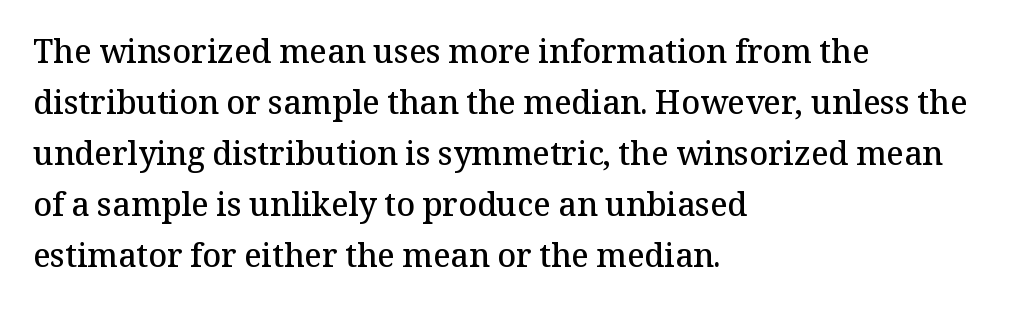
The image shows 32 px semibold serif type, upright; set left-aligned, normal line spacing (1.59x), normal letter spacing, not underlined; medium stroke contrast and a medium x-height.
